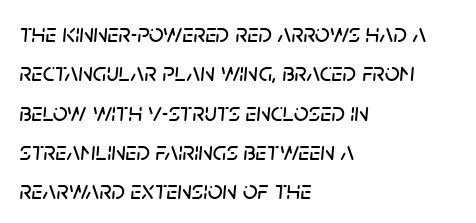
The image shows 26 px text type, italic (leaning right); set left-aligned, normal line spacing (1.51x), normal letter spacing, not underlined.
